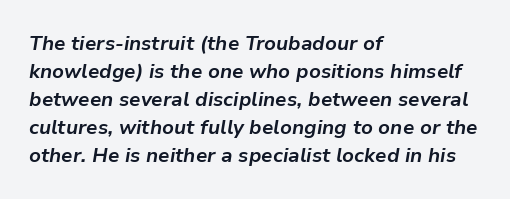
The image shows 20 px bold type, italic (leaning right); set left-aligned, normal line spacing (1.4x), normal letter spacing, not underlined.
